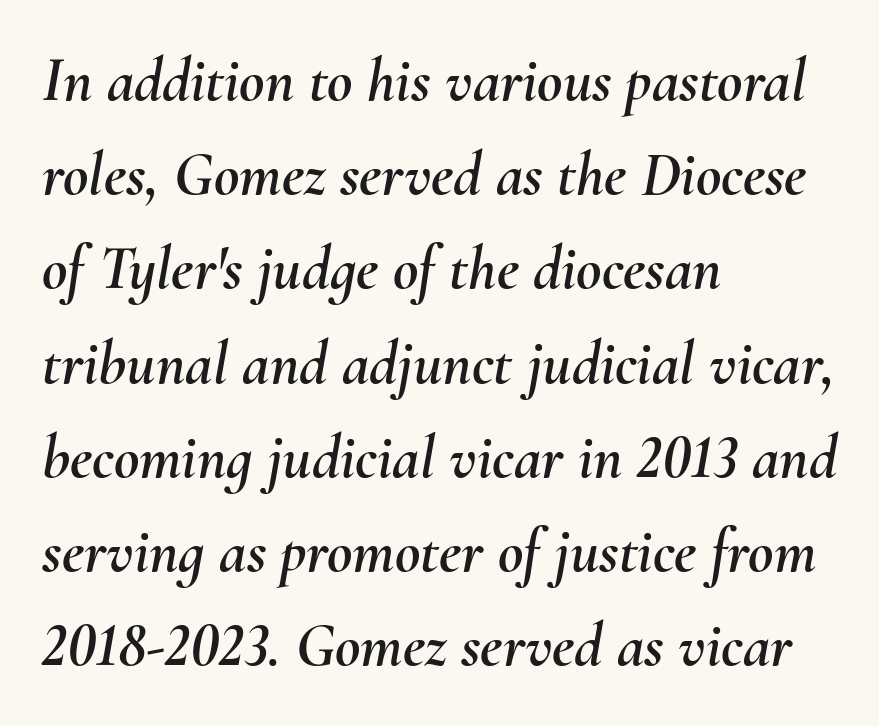
How are the letters spaced? Ordinarily, with no added tracking. Leading matches the norm, producing a regular column. Check under the words: just untouched page. The face used here is proportionally spaced, like ordinary book or web type.
